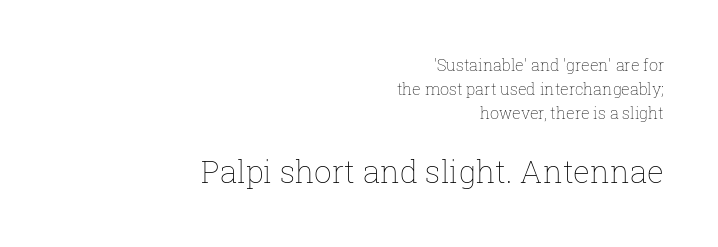
{"italic": "no", "bold": "no", "weight": "thin", "width": "normal", "stroke_contrast": "low", "x_height": "medium", "monospaced": "no", "underline": "no", "align": "right", "line_spacing": "normal", "line_spacing_ratio": 1.49, "letter_spacing": "normal", "letter_spacing_em": 0.0, "larger_block": "second", "size_ratio": 1.94, "glyph_px": 31}
